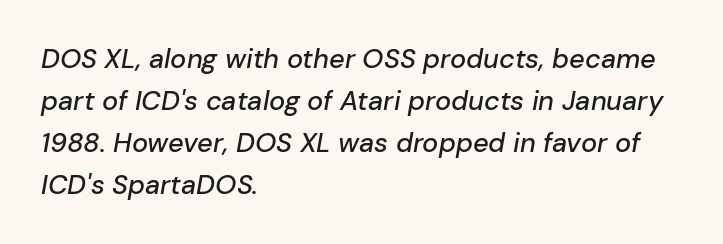
The image shows 27 px text type, italic (leaning right); set left-aligned, normal line spacing (1.55x), normal letter spacing, not underlined.
